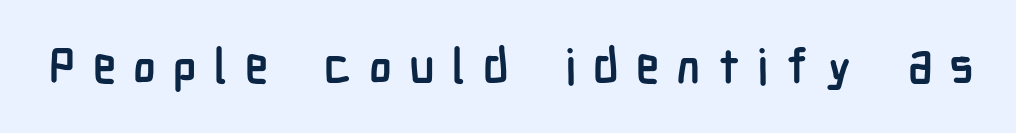
Quick note: not italic, upright. Grotesque or geometric, the face here clearly has no serifs. Each letter keeps its own natural width here, so spacing adapts to shape. There is plenty of visible air inserted between adjacent glyphs. Does the weight exceed regular? Yes, all the way to bold. Underlining? Definitely not there.
